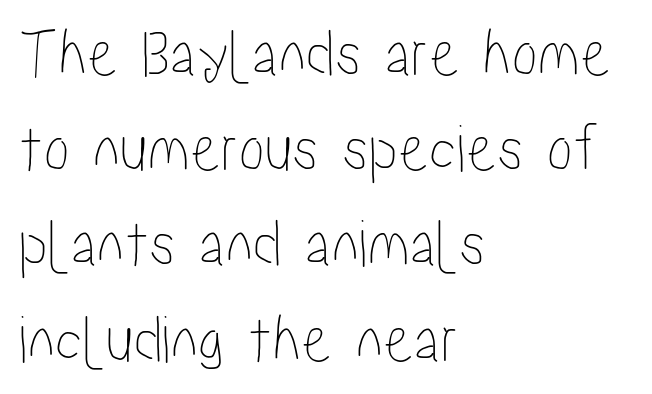
{"italic": "no", "width": "condensed", "stroke_contrast": "low", "x_height": "medium", "monospaced": "no", "underline": "no", "align": "left", "line_spacing": "normal", "line_spacing_ratio": 1.38, "letter_spacing": "normal", "letter_spacing_em": 0.0, "glyph_px": 69}
